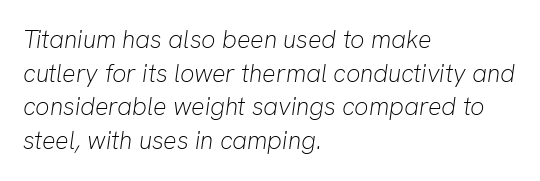
The image shows 25 px text type, italic (leaning right); set left-aligned, normal line spacing (1.35x), normal letter spacing, not underlined.
